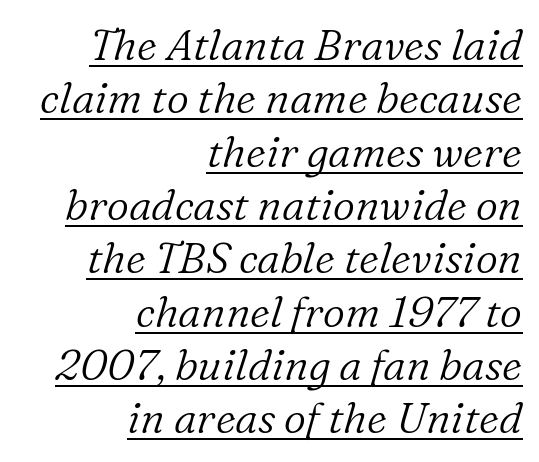
{"serif": "yes", "italic": "yes", "lean": "right", "slant_degrees": 16, "bold": "no", "weight": "light", "width": "normal", "stroke_contrast": "low", "x_height": "medium", "monospaced": "no", "underline": "yes", "align": "right", "line_spacing_ratio": 1.24, "letter_spacing": "normal", "letter_spacing_em": 0.0, "glyph_px": 43}
